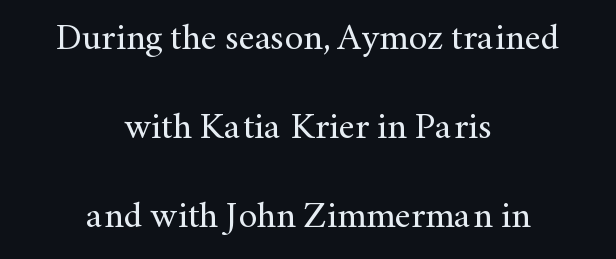
The image shows 37 px regular-weight serif type, upright; set centered, loose line spacing (2.4x), normal letter spacing, not underlined; medium stroke contrast and a small x-height.
